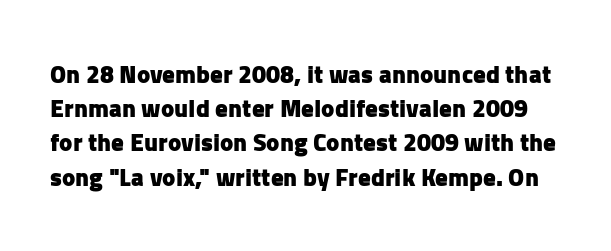
The image shows 25 px bold type, upright; set normal line spacing (1.37x), normal letter spacing, not underlined.
